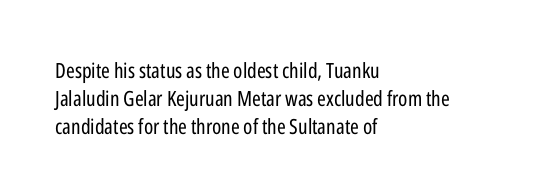
The paragraph has a hard left edge and a soft right edge. Rows of type keep a routine distance in the vertical direction. The letters sit at their default tracking, neither squeezed nor spread. Posture: vertical.
